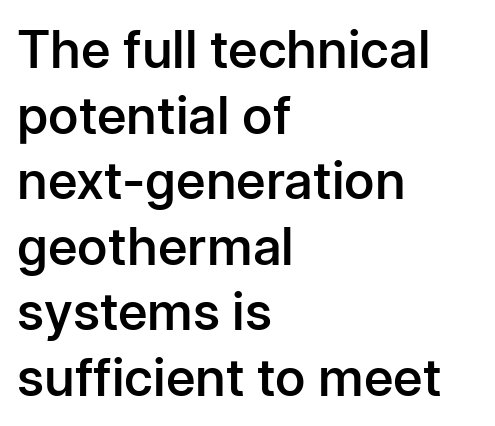
Q: Is the text bold? A: Semi-bold.
Q: Is the text italic (slanted)? A: No, it is upright.
Q: Is the typeface a serif or a sans-serif typeface? A: Sans-serif.
Q: Is the text underlined? A: No.
Q: How is the paragraph aligned? A: Left-aligned.
Q: Is the spacing between letters normal or unusually wide? A: Normal.
Q: Is the spacing between lines tight, normal or loose? A: Normal.
Q: Width (condensed, normal, or wide)? A: Normal.
Q: Stroke contrast? A: Low.
Q: x-height? A: Medium.
Q: Monospaced? A: No.
